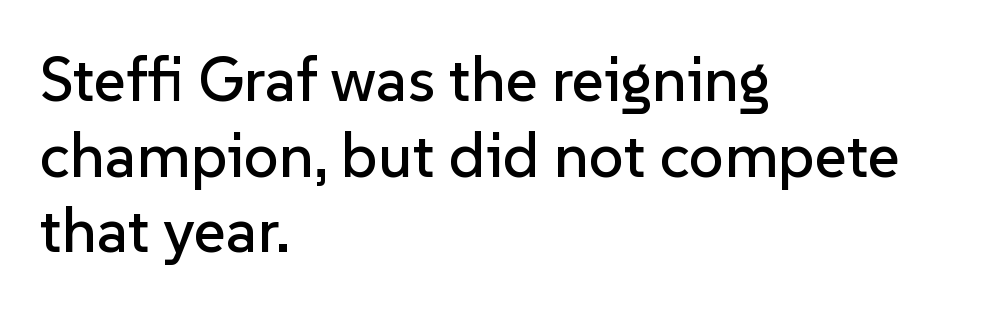
{"serif": "no", "italic": "no", "width": "normal", "stroke_contrast": "low", "x_height": "medium", "monospaced": "no", "underline": "no", "align": "left", "line_spacing_ratio": 1.22, "letter_spacing": "normal", "letter_spacing_em": 0.0, "glyph_px": 62}
